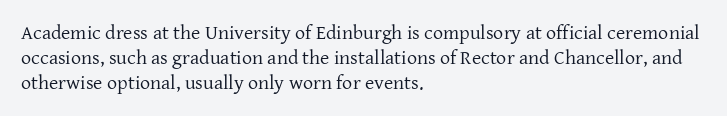
Q: Is the text bold? A: No.
Q: Is the text italic (slanted)? A: No, it is upright.
Q: Is the text underlined? A: No.
Q: How is the paragraph aligned? A: Left-aligned.
Q: Is the spacing between letters normal or unusually wide? A: Normal.
Q: Is the spacing between lines tight, normal or loose? A: Normal.
